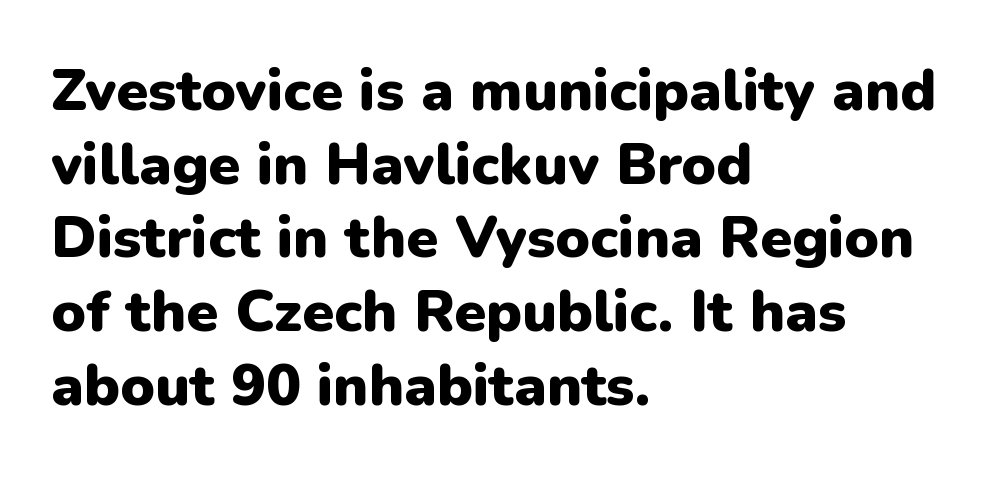
Q: Is the text bold? A: Yes.
Q: Is the text italic (slanted)? A: No, it is upright.
Q: Is the typeface a serif or a sans-serif typeface? A: Sans-serif.
Q: Is the text underlined? A: No.
Q: How is the paragraph aligned? A: Left-aligned.
Q: Is the spacing between letters normal or unusually wide? A: Normal.
Q: Is the spacing between lines tight, normal or loose? A: Normal.
Q: Width (condensed, normal, or wide)? A: Normal.
Q: Stroke contrast? A: Low.
Q: x-height? A: Medium.
Q: Monospaced? A: No.
